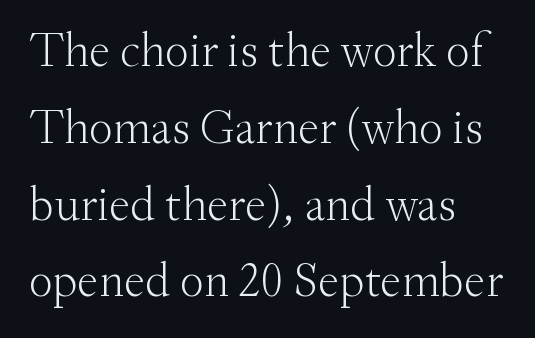
Style check: upright. Look at the tracking — it's just the regular setting, nothing added. Here the designer chose a conventional face with non-uniform glyph widths. The compositor pushed each line to the left boundary. Is this a sans? No — the strokes have serifs.
